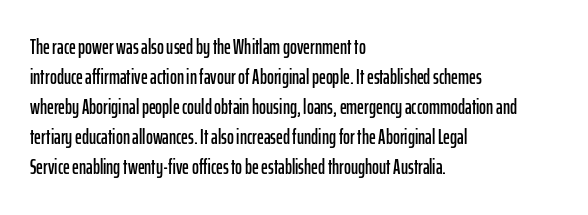
{"italic": "no", "underline": "no", "align": "left", "line_spacing": "normal", "line_spacing_ratio": 1.43, "letter_spacing": "normal", "letter_spacing_em": 0.0, "glyph_px": 21}
